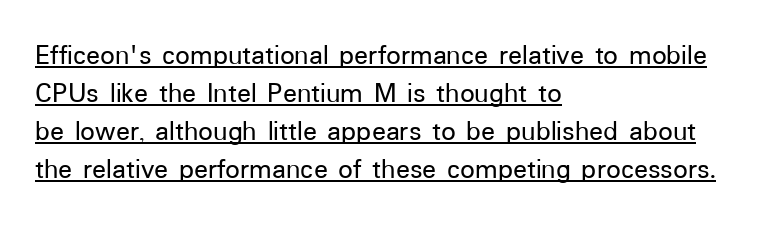
The image shows 29 px sans-serif type, upright; set left-aligned, normal line spacing (1.31x), normal letter spacing, underlined; low stroke contrast and a medium x-height.
